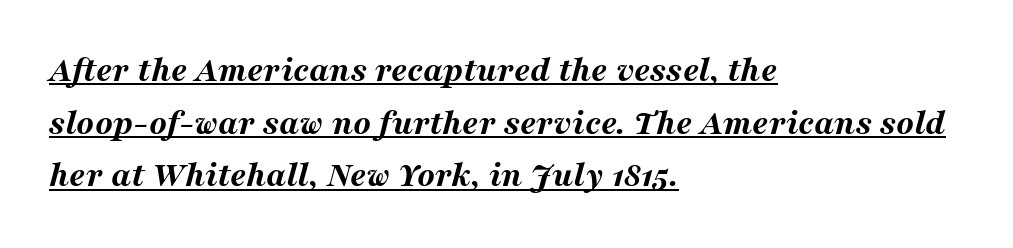
The image shows 36 px bold, wide type, italic (leaning right); set left-aligned, normal line spacing (1.46x), normal letter spacing, underlined; medium stroke contrast and a medium x-height.
